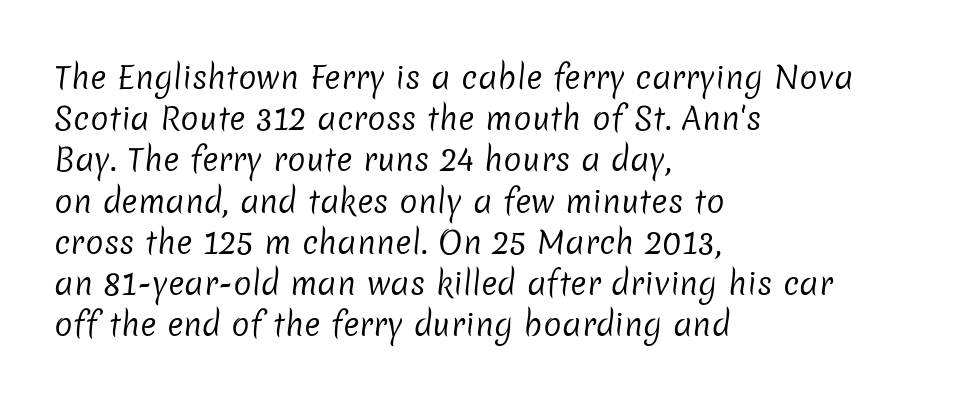
You could call the tracking neutral — neither tight nor loose. Compared with typical paragraphs, the rows here are spaced about the same. Looks like regular typesetting: each glyph gets only the width it needs. The zone under the glyphs is completely vacant. Reading down the block, your eye returns to a fixed left position each line. Grotesque or geometric, the face here clearly has no serifs.
